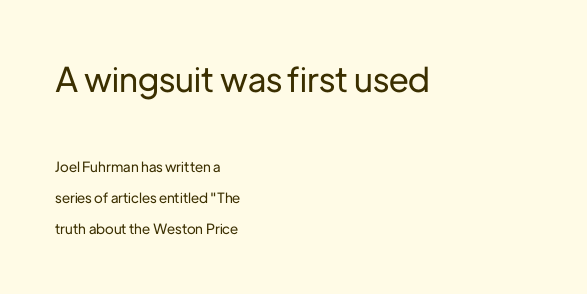
Looks like regular typesetting: each glyph gets only the width it needs. A typesetter would mark this as roman, not italic. Rows of type keep a wide berth in the vertical direction. What kind of face is this? One without serifs — a sans.
